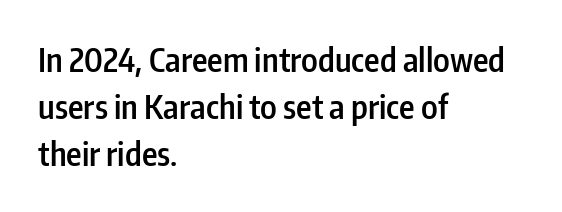
The image shows 33 px semibold, condensed sans-serif type, upright; set left-aligned, normal line spacing (1.42x), normal letter spacing, not underlined; low stroke contrast and a medium x-height.
